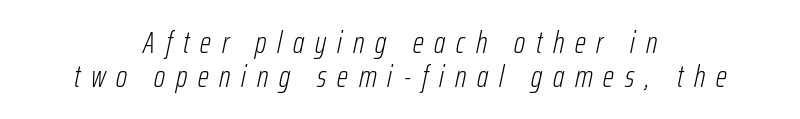
The image shows 31 px light, condensed type, italic (leaning right); set centered, tight line spacing (1.11x), unusually wide letter spacing (+0.35 em), not underlined; low stroke contrast and a medium x-height.
